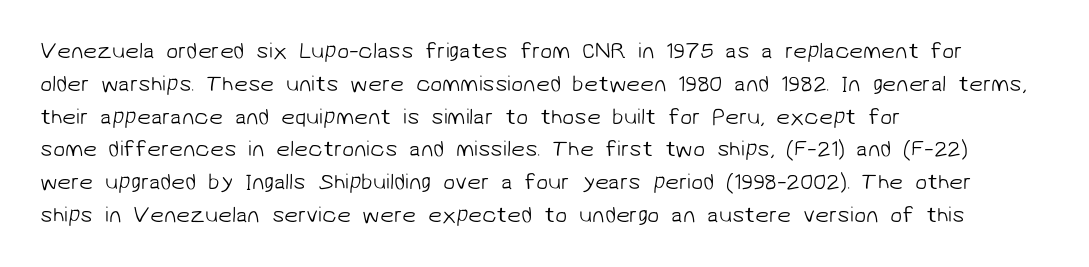
The image shows 22 px text type; set left-aligned, normal line spacing (1.49x), normal letter spacing, not underlined.
